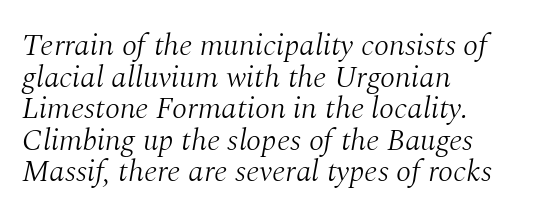
{"serif": "yes", "italic": "yes", "lean": "right", "slant_degrees": 10, "bold": "no", "weight": "light", "width": "normal", "stroke_contrast": "medium", "x_height": "medium", "monospaced": "no", "underline": "no", "align": "left", "line_spacing": "tight", "line_spacing_ratio": 1.02, "letter_spacing": "normal", "letter_spacing_em": 0.0, "glyph_px": 31}
